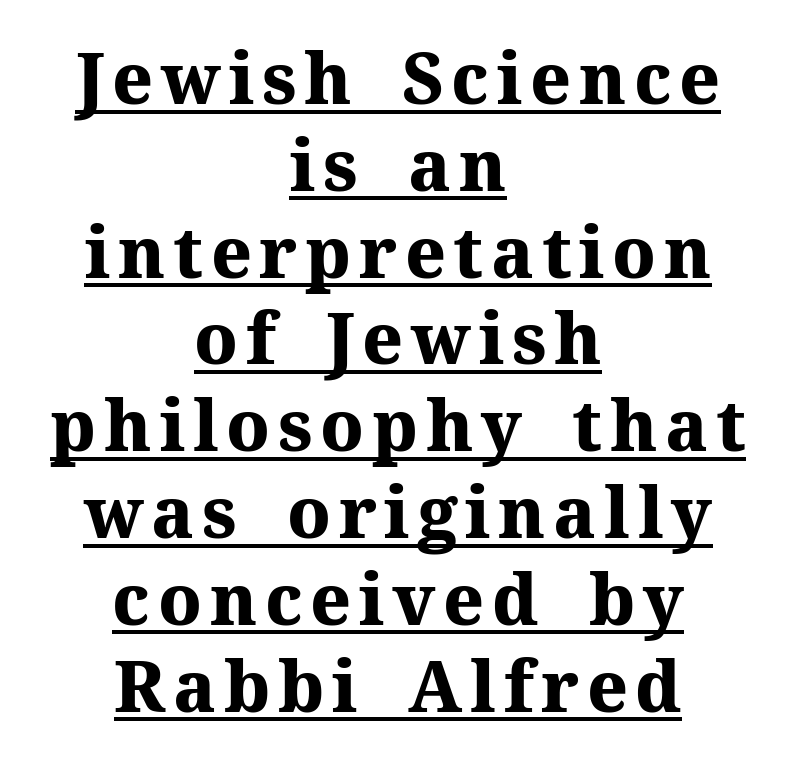
The image shows 70 px heavy serif type, upright; set centered, line spacing 1.24x, underlined; medium stroke contrast and a medium x-height.
